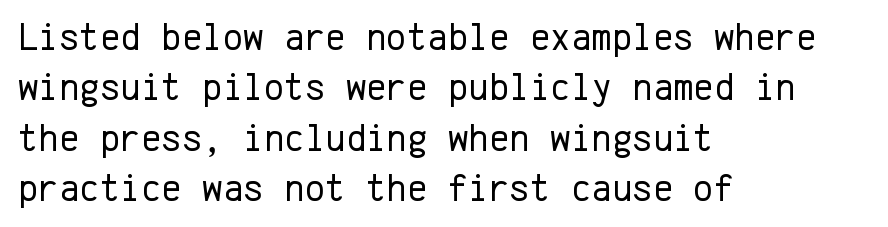
Q: Is the text bold? A: No.
Q: Is the text italic (slanted)? A: No, it is upright.
Q: Is the typeface a serif or a sans-serif typeface? A: Sans-serif.
Q: Is the text underlined? A: No.
Q: How is the paragraph aligned? A: Left-aligned.
Q: Is the spacing between letters normal or unusually wide? A: Normal.
Q: Is the spacing between lines tight, normal or loose? A: Normal.
Q: Width (condensed, normal, or wide)? A: Normal.
Q: Stroke contrast? A: Low.
Q: x-height? A: Medium.
Q: Monospaced? A: Yes.
